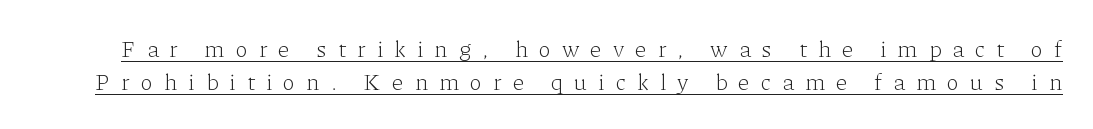
The image shows 23 px text type, upright; set normal line spacing (1.43x), unusually wide letter spacing (+0.48 em), underlined.
